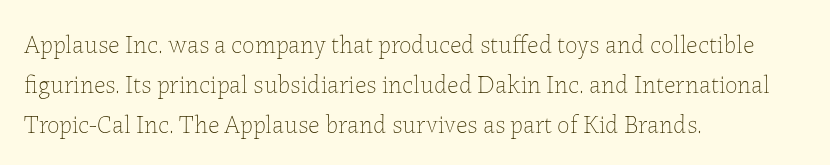
The area under the type is left untouched. A typesetter would mark this as roman, not italic. What's the leading like? Ordinary, nothing unusual. A typesetter would call this zero additional tracking. Which margin do the lines hug? The left one — the right edge is uneven. The cut favours lightness, reaching ordinary text weight at its darkest.
